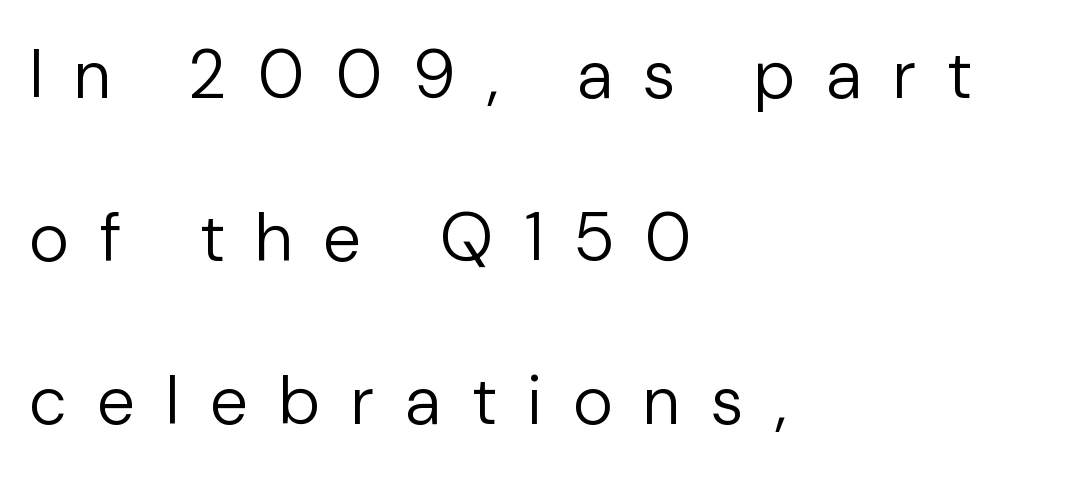
Short note: letters widely spaced. I'd call this a sans setting — the letters go barefoot. Is the type heavy? It reads as light-to-regular instead. A roman cut, with each character standing at attention. No word sits above an underline.
